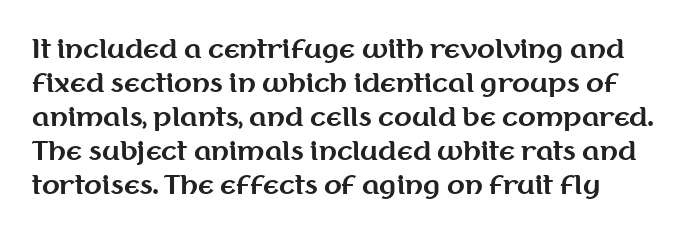
What stands out about the letter spacing? Nothing — it is the standard amount. The baseline area is clear. Strokes here are thick enough to call this a true bold. Each new line begins a customary step beneath the previous one. Italic? Not at all — the glyphs are vertical.
